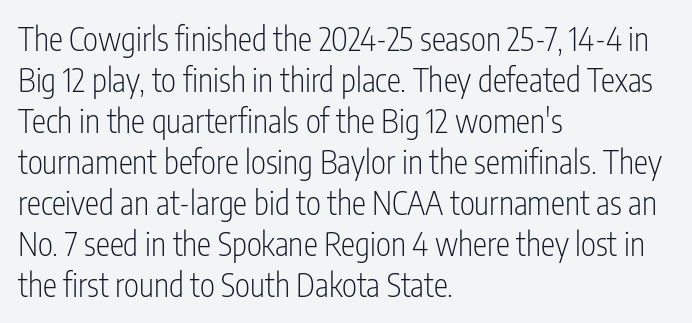
What kind of face is this? One without serifs — a sans. Does the copy run flush right? No — it runs flush left. Heaviness? Minimal to ordinary, like unemphasized prose. Proportional: the letters do not fall into vertical columns. The words here are not underlined. One glance says typical: line gaps are just what's usual.
